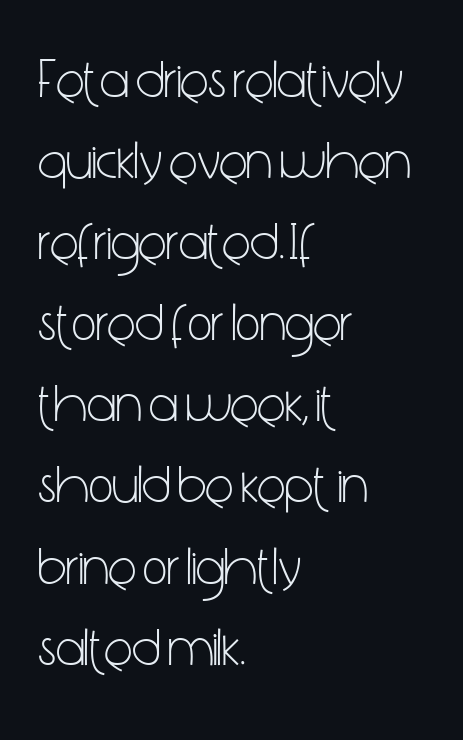
{"serif": "no", "italic": "no", "bold": "no", "weight": "light", "width": "condensed", "stroke_contrast": "low", "x_height": "medium", "monospaced": "no", "underline": "no", "align": "left", "line_spacing": "normal", "line_spacing_ratio": 1.53, "letter_spacing": "normal", "letter_spacing_em": 0.0, "glyph_px": 53}
